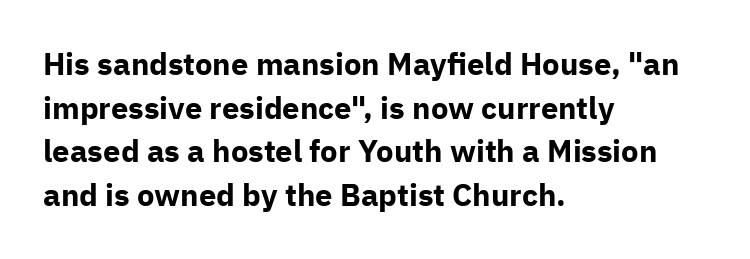
Q: Is the text bold? A: Yes.
Q: Is the text italic (slanted)? A: No, it is upright.
Q: Is the typeface a serif or a sans-serif typeface? A: Sans-serif.
Q: Is the text underlined? A: No.
Q: How is the paragraph aligned? A: Left-aligned.
Q: Is the spacing between letters normal or unusually wide? A: Normal.
Q: Is the spacing between lines tight, normal or loose? A: Normal.
Q: Width (condensed, normal, or wide)? A: Normal.
Q: Stroke contrast? A: Low.
Q: x-height? A: Medium.
Q: Monospaced? A: No.
